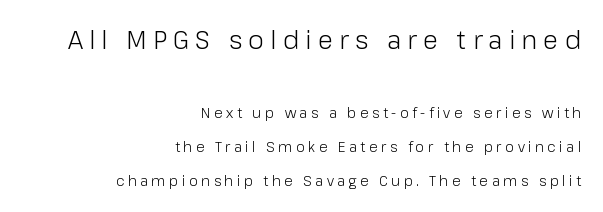
Is the stroke heavy? The answer is a plain regular-or-lighter. Compare the two chunks: the upper has the greater cap height. Quick note: not italic, upright. Loosely led — the rows are spread out.
